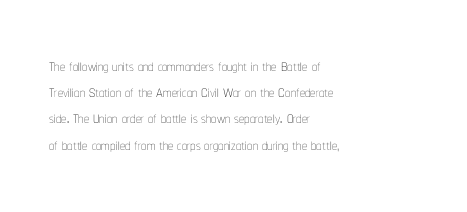
Q: Is the text bold? A: No.
Q: Is the text italic (slanted)? A: No, it is upright.
Q: Is the text underlined? A: No.
Q: How is the paragraph aligned? A: Left-aligned.
Q: Is the spacing between letters normal or unusually wide? A: Normal.
Q: Is the spacing between lines tight, normal or loose? A: Normal.
